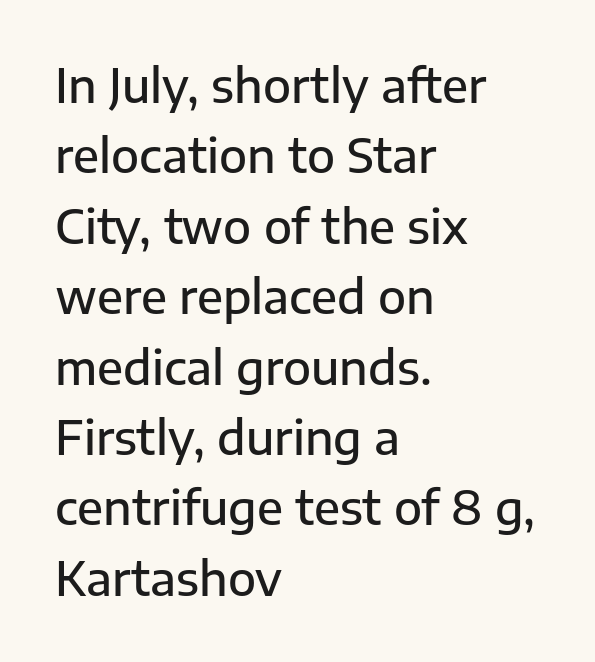
How would I describe the line gaps? Plain and ordinary. Firm but not heavy-handed strokes: this text is semibold. A typesetter would call this zero additional tracking. A student would call this left alignment; a typographer would say flush left, rag right.
